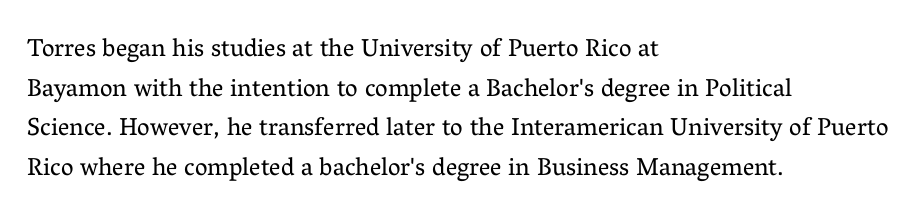
{"italic": "no", "bold": "no", "underline": "no", "align": "left", "line_spacing": "normal", "line_spacing_ratio": 1.59, "letter_spacing": "normal", "letter_spacing_em": 0.0, "glyph_px": 25}
